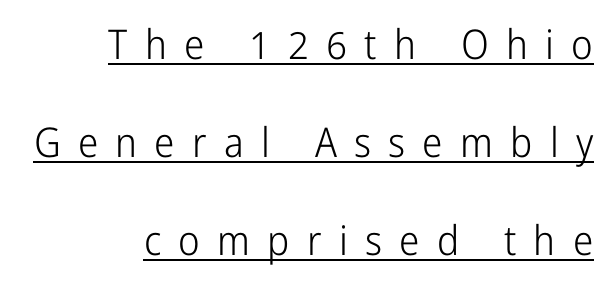
Q: Is the text bold? A: No.
Q: Is the text italic (slanted)? A: No, it is upright.
Q: Is the typeface a serif or a sans-serif typeface? A: Sans-serif.
Q: Is the text underlined? A: Yes.
Q: How is the paragraph aligned? A: Right-aligned.
Q: Is the spacing between letters normal or unusually wide? A: Unusually wide.
Q: Is the spacing between lines tight, normal or loose? A: Loose.
Q: Width (condensed, normal, or wide)? A: Condensed.
Q: Stroke contrast? A: Low.
Q: x-height? A: Medium.
Q: Monospaced? A: No.
